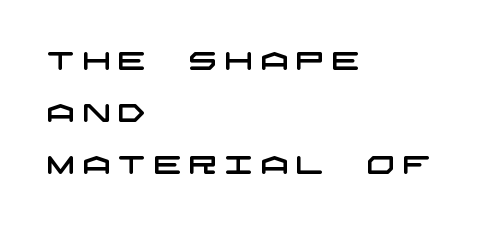
The image shows 25 px text type; set left-aligned, loose line spacing (2.08x), unusually wide letter spacing (+0.29 em), not underlined.
